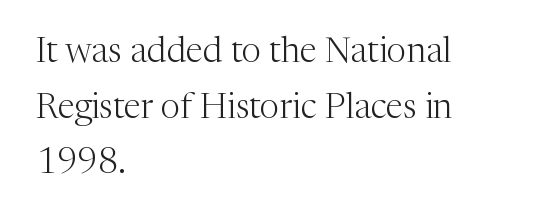
{"serif": "yes", "italic": "no", "bold": "no", "weight": "light", "width": "normal", "stroke_contrast": "medium", "x_height": "medium", "monospaced": "no", "underline": "no", "align": "left", "line_spacing": "normal", "line_spacing_ratio": 1.59, "letter_spacing": "normal", "letter_spacing_em": 0.0, "glyph_px": 35}
